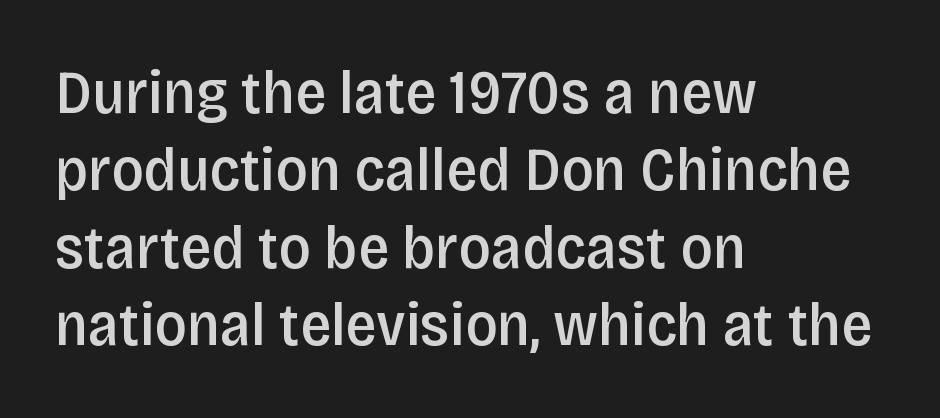
Q: Is the text bold? A: Semi-bold.
Q: Is the text italic (slanted)? A: No, it is upright.
Q: Is the typeface a serif or a sans-serif typeface? A: Sans-serif.
Q: Is the text underlined? A: No.
Q: How is the paragraph aligned? A: Left-aligned.
Q: Is the spacing between letters normal or unusually wide? A: Normal.
Q: Is the spacing between lines tight, normal or loose? A: Normal.
Q: Width (condensed, normal, or wide)? A: Condensed.
Q: Stroke contrast? A: Low.
Q: x-height? A: Large.
Q: Monospaced? A: No.
